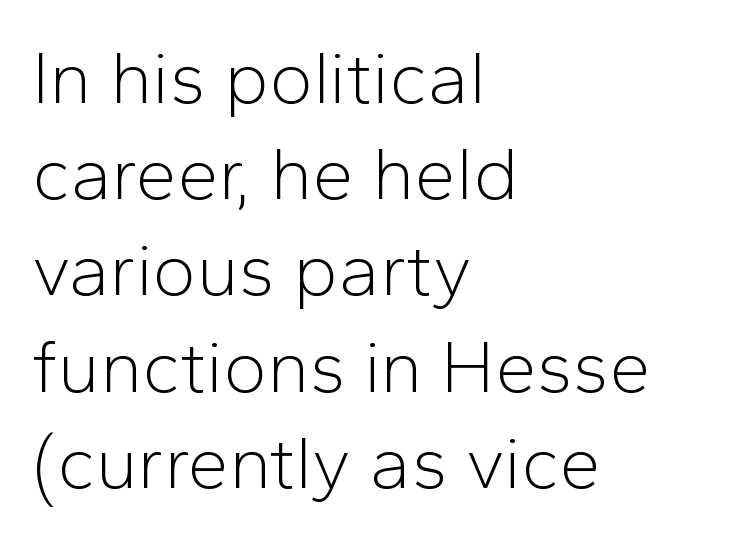
{"serif": "no", "italic": "no", "bold": "no", "weight": "light", "width": "normal", "stroke_contrast": "low", "x_height": "medium", "monospaced": "no", "underline": "no", "align": "left", "line_spacing": "normal", "line_spacing_ratio": 1.3, "letter_spacing": "normal", "letter_spacing_em": 0.0, "glyph_px": 74}
